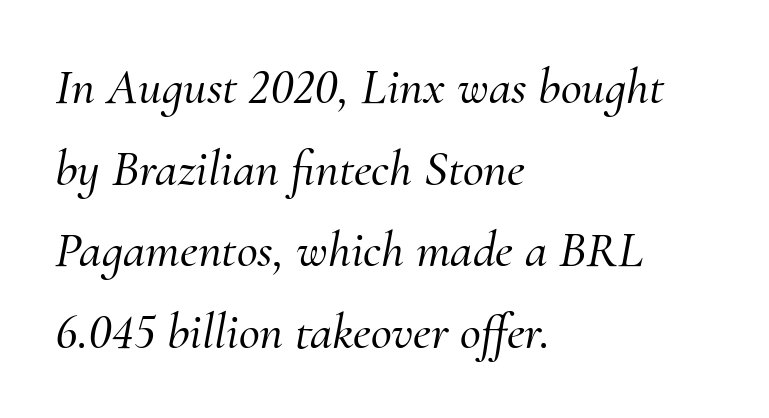
If you drew a ruler down the left edge, every line would touch it. Unlike a clean sans, this face finishes its strokes with serifs. The letters are slanted; this is an italic face. Beneath every word, the page is bare. Regarding leading, the lines here are spaced in the standard way. Words appear dense and cohesive because spacing is normal.
